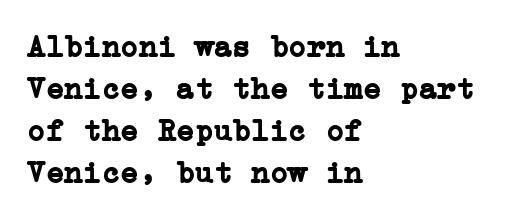
Q: Is the text bold? A: Yes.
Q: Is the text italic (slanted)? A: No, it is upright.
Q: Is the typeface a serif or a sans-serif typeface? A: Serif.
Q: Is the text underlined? A: No.
Q: How is the paragraph aligned? A: Left-aligned.
Q: Is the spacing between letters normal or unusually wide? A: Normal.
Q: Is the spacing between lines tight, normal or loose? A: Normal.
Q: Width (condensed, normal, or wide)? A: Normal.
Q: Stroke contrast? A: Low.
Q: x-height? A: Medium.
